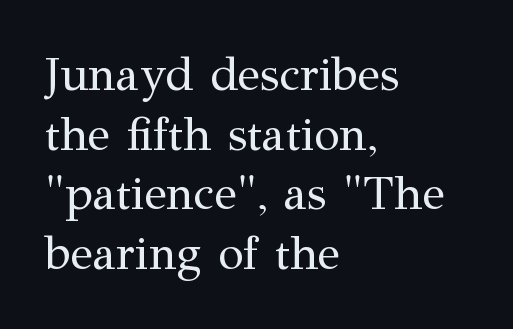
The leading is moderate, giving the passage an even texture. The baseline area is clear. The tracking reads as untouched default to a designer's eye. No chunkiness to these letters — they're not bold. Posture: vertical. This sample has the flowing, uneven cadence of proportional lettering.
